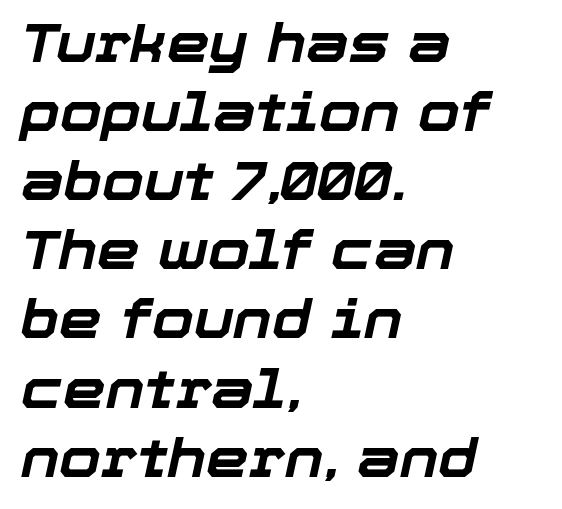
The image shows 54 px bold type, italic (leaning right); set left-aligned, normal line spacing (1.28x), normal letter spacing, not underlined; low stroke contrast and a medium x-height.
